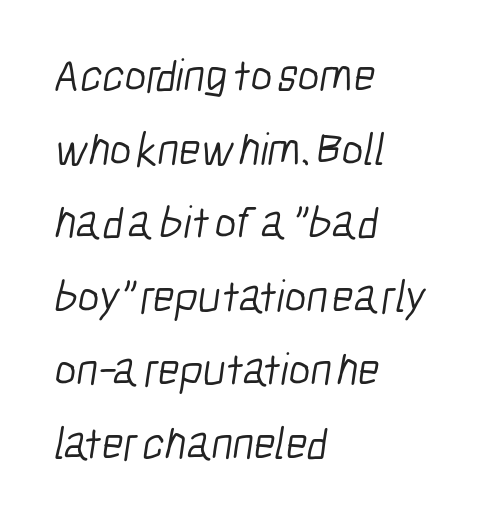
The image shows 46 px light, condensed sans-serif type; set left-aligned, normal line spacing (1.6x), normal letter spacing, not underlined; low stroke contrast and a medium x-height.
